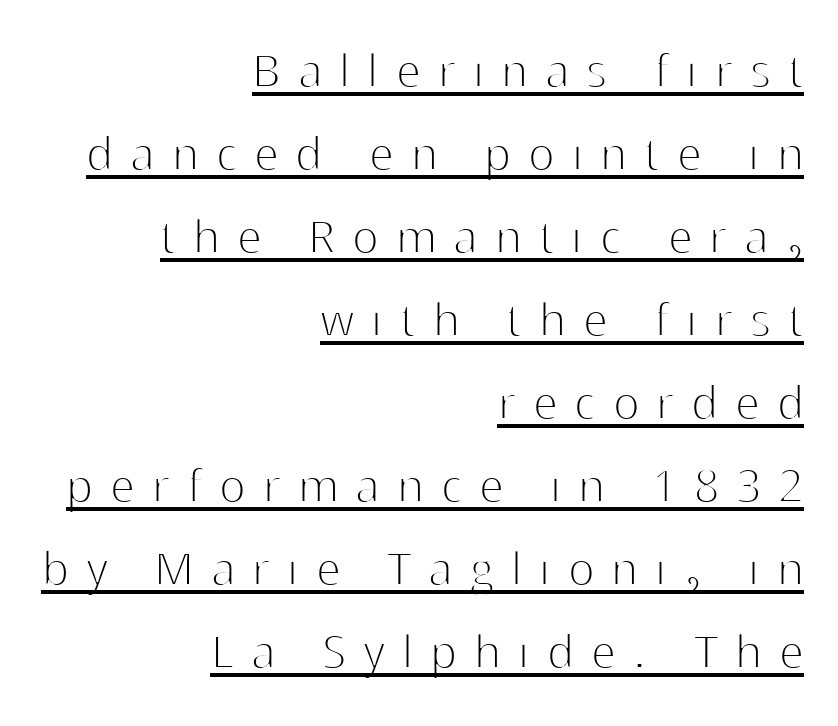
If you drew a ruler down the right edge, every line would touch it. The type sits square on the baseline with zero lean. Compared with typical paragraphs, the rows here are spaced about the same. Descenders here cross a horizontal rule under the line. No extra ink here — the face is not bold.
